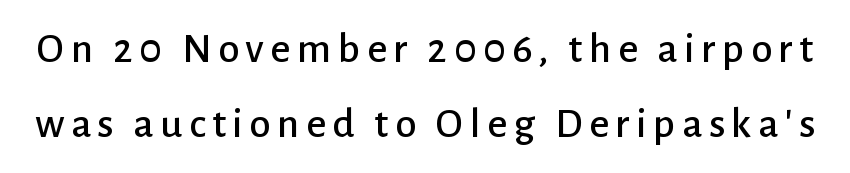
The face used here is proportionally spaced, like ordinary book or web type. Descender tails drop into unmarked territory. Typographically, this falls in the sans-serif category. The specimen reads as upright at a glance.
